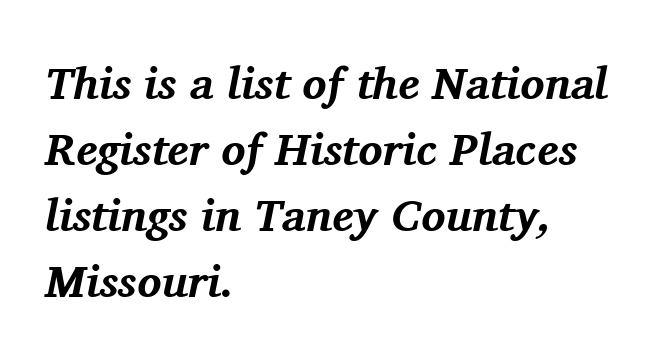
The image shows 45 px bold serif type, italic (leaning right); set left-aligned, normal line spacing (1.47x), normal letter spacing, not underlined; medium stroke contrast and a medium x-height.
